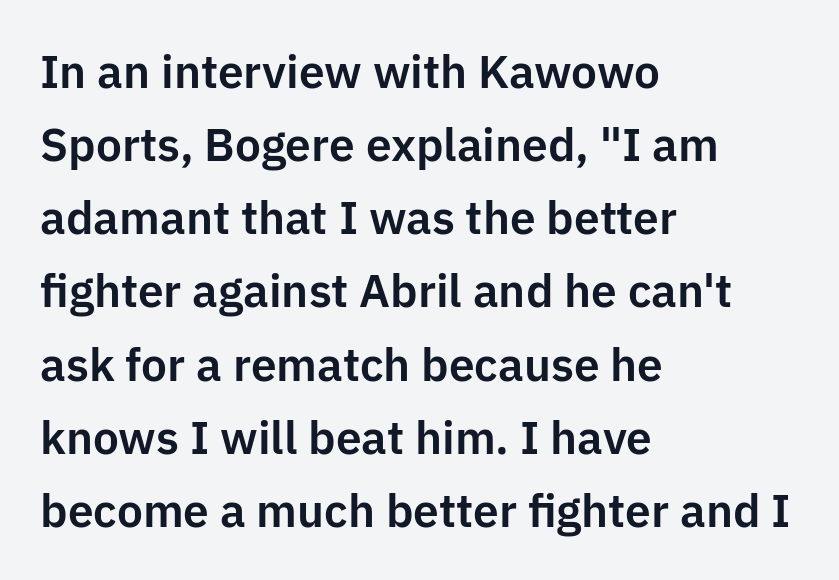
Q: Is the text italic (slanted)? A: No, it is upright.
Q: Is the typeface a serif or a sans-serif typeface? A: Sans-serif.
Q: Is the text underlined? A: No.
Q: How is the paragraph aligned? A: Left-aligned.
Q: Is the spacing between letters normal or unusually wide? A: Normal.
Q: Is the spacing between lines tight, normal or loose? A: Normal.
Q: Width (condensed, normal, or wide)? A: Normal.
Q: Stroke contrast? A: Low.
Q: x-height? A: Medium.
Q: Monospaced? A: No.
